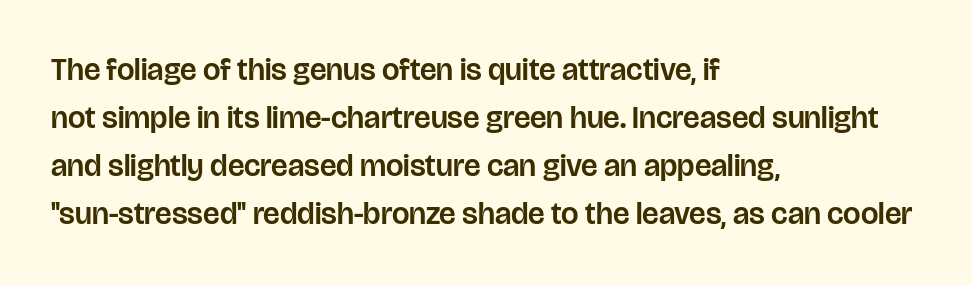
Nobody drew a line under any word here. This is the regular roman posture of the typeface. Reading down the column, the eye jumps a familiar distance to each next line. Looks like regular typesetting: each glyph gets only the width it needs. What kind of face is this? One without serifs — a sans. In CSS terms this would be text-align: left.
